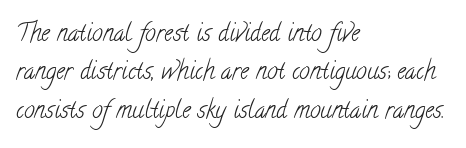
The image shows 24 px text type; set left-aligned, normal line spacing (1.6x), normal letter spacing, not underlined.
